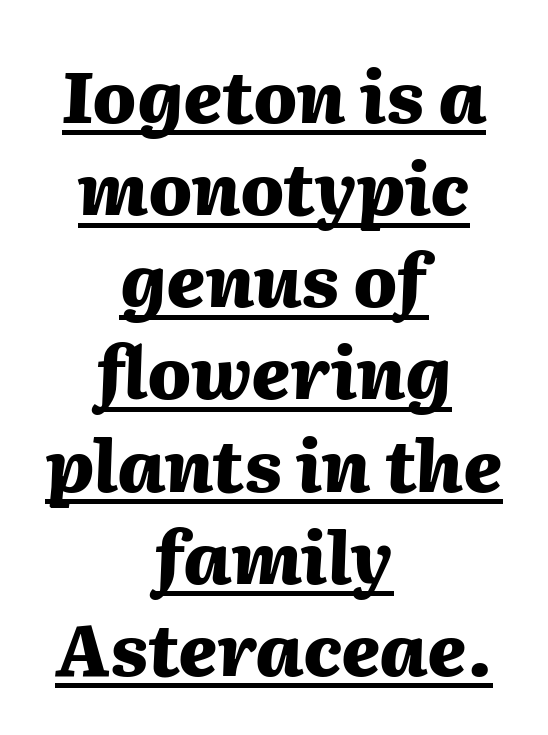
Evenly set lines give the paragraph a standard silhouette. Notice how a bar underscores the lettering throughout. The rendering uses a bold face; every stroke is thick and dark. Proportional: the letters do not fall into vertical columns.
